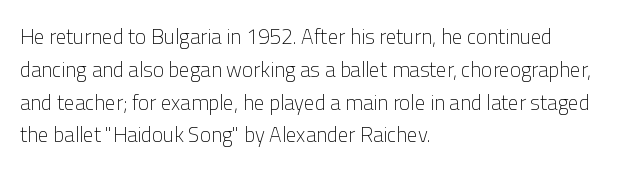
Upright lettering throughout. The rows are spaced the way most documents space them. These lines stack with their left ends in a neat column. The space beneath each line is pristine and unruled. This sample uses plain, unmodified letter spacing. Stem width sits at or under what a default text font uses.
